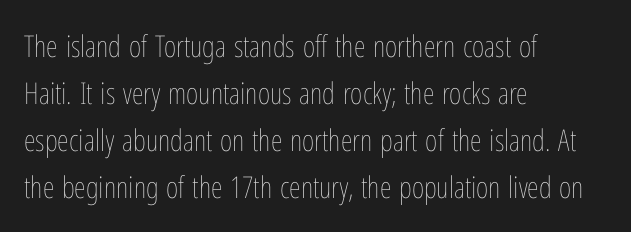
The vertical gap from one line to the next is medium. Underlining? Definitely not there. Stems and bowls with no extra thickness — not bold. Posture: upright roman. These lines are set flush left with a ragged right edge. A typesetter would call this zero additional tracking.
